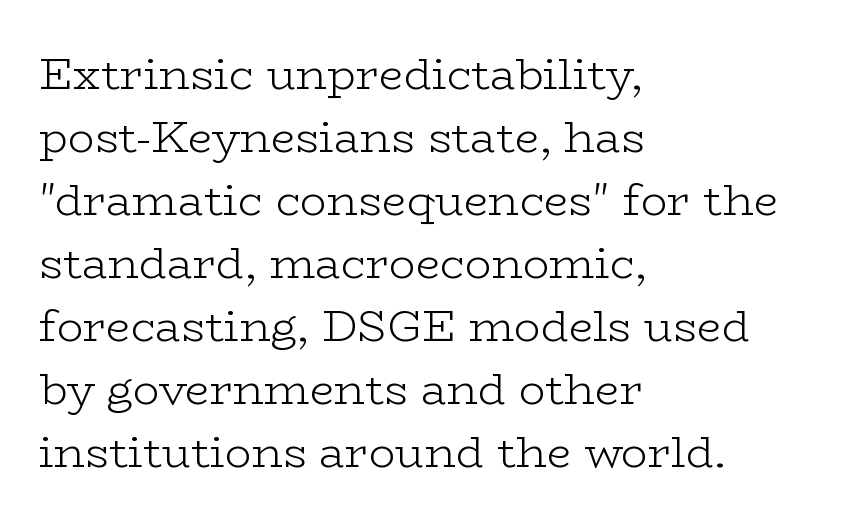
{"serif": "yes", "italic": "no", "bold": "no", "weight": "light", "width": "wide", "stroke_contrast": "low", "x_height": "medium", "monospaced": "no", "underline": "no", "align": "left", "line_spacing": "normal", "line_spacing_ratio": 1.43, "letter_spacing": "normal", "letter_spacing_em": 0.0, "glyph_px": 44}
